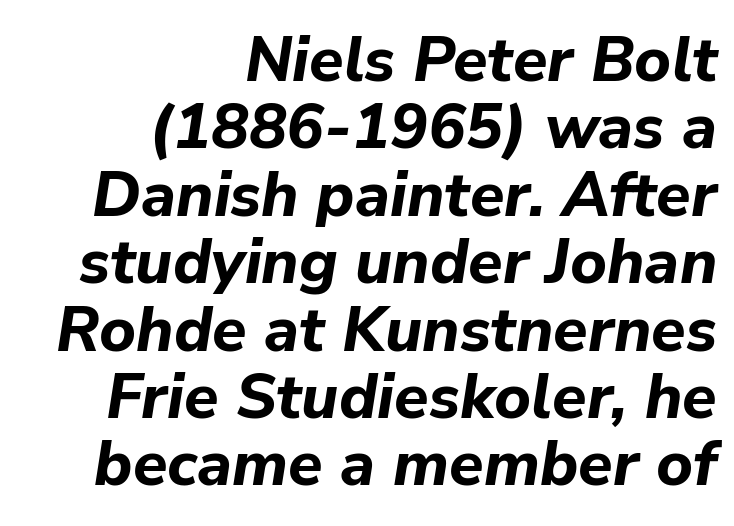
Would a proofreader flag this as italicized? Yes. This sample has the flowing, uneven cadence of proportional lettering. Reading down the column, the eye jumps only a short way to each next line. Rule under the text: the space is simply empty. These words are printed bold, with thick strokes throughout. This rendering leaves character spacing at its baseline value.
